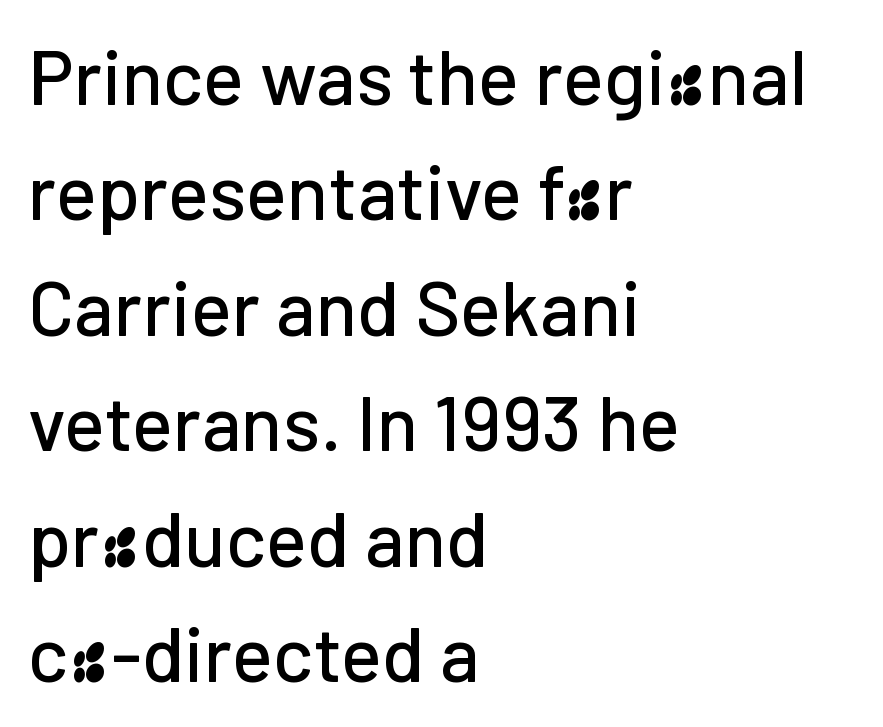
Font category for this specimen: sans-serif. The specimen omits any rule beneath the text block's lines. Every row of glyphs begins at an identical x-position on the left. Note the varied advance widths — an 'i' is clearly narrower than an 'm'. The line texture is even and compact thanks to regular tracking.
